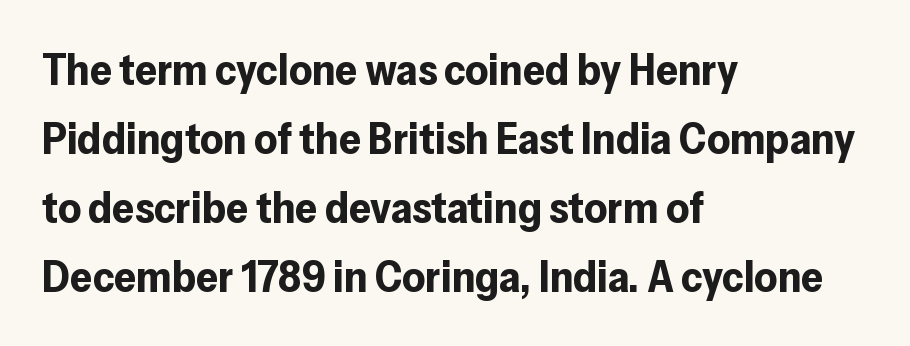
{"serif": "no", "italic": "no", "bold": "yes", "weight": "bold", "width": "normal", "stroke_contrast": "low", "x_height": "medium", "monospaced": "no", "underline": "no", "align": "left", "line_spacing": "normal", "line_spacing_ratio": 1.57, "letter_spacing": "normal", "letter_spacing_em": 0.0, "glyph_px": 44}
